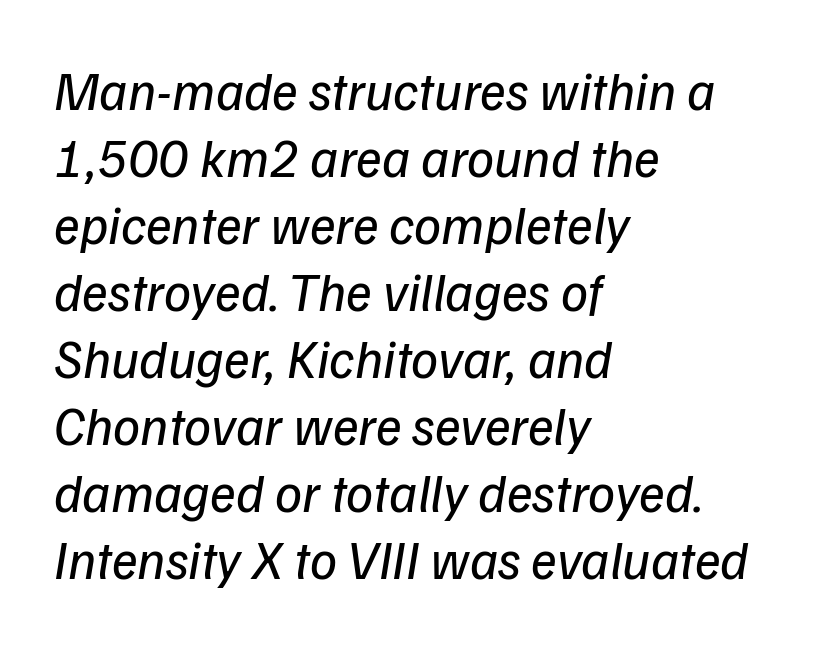
Q: Is the text bold? A: No.
Q: Is the typeface a serif or a sans-serif typeface? A: Sans-serif.
Q: Is the text underlined? A: No.
Q: How is the paragraph aligned? A: Left-aligned.
Q: Is the spacing between letters normal or unusually wide? A: Normal.
Q: Width (condensed, normal, or wide)? A: Normal.
Q: Stroke contrast? A: Low.
Q: x-height? A: Medium.
Q: Monospaced? A: No.
